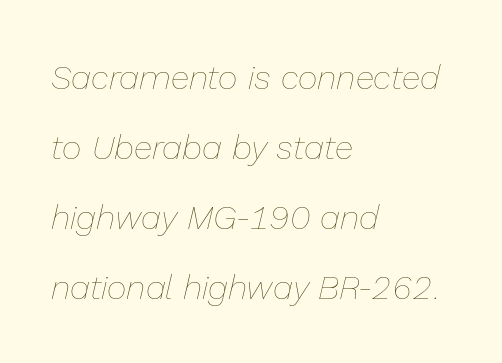
{"italic": "yes", "lean": "right", "slant_degrees": 13, "bold": "no", "weight": "thin", "width": "normal", "stroke_contrast": "low", "x_height": "medium", "monospaced": "no", "underline": "no", "align": "left", "line_spacing": "loose", "line_spacing_ratio": 2.06, "letter_spacing": "normal", "letter_spacing_em": 0.0, "glyph_px": 34}
